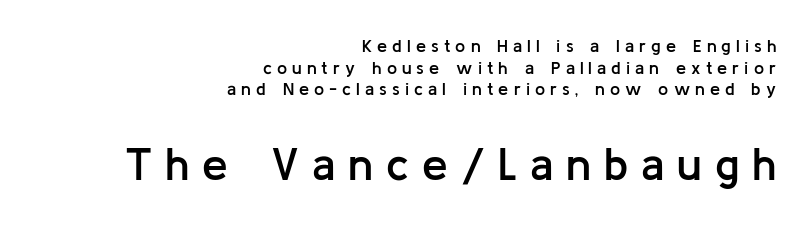
{"serif": "no", "italic": "no", "bold": "semi", "weight": "semibold", "width": "normal", "stroke_contrast": "low", "x_height": "medium", "monospaced": "no", "underline": "no", "align": "right", "line_spacing_ratio": 1.2, "letter_spacing": "wide", "letter_spacing_em": 0.28, "larger_block": "second", "size_ratio": 2.56, "glyph_px": 46}
